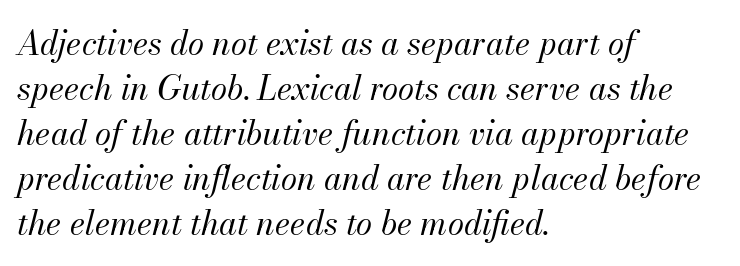
Q: Is the text bold? A: No.
Q: Is the text italic (slanted)? A: Yes, it leans right by about 13 degrees.
Q: Is the text underlined? A: No.
Q: How is the paragraph aligned? A: Left-aligned.
Q: Is the spacing between letters normal or unusually wide? A: Normal.
Q: Is the spacing between lines tight, normal or loose? A: Normal.
Q: Width (condensed, normal, or wide)? A: Normal.
Q: Stroke contrast? A: Medium.
Q: x-height? A: Small.
Q: Monospaced? A: No.
